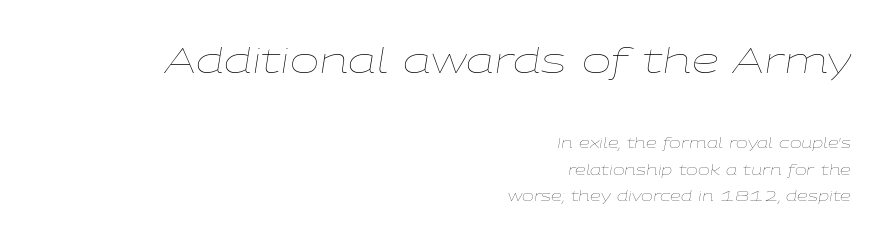
The glyphs look as if they've been sheared to an angle. Vertical spacing — loose. Unbolded letterforms with no extra heft. This sample has the flowing, uneven cadence of proportional lettering.
